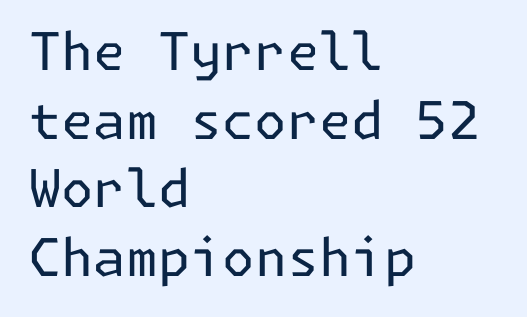
The image shows 52 px regular-weight sans-serif type, upright; set left-aligned, normal line spacing (1.32x), normal letter spacing, not underlined; low stroke contrast and a medium x-height.
